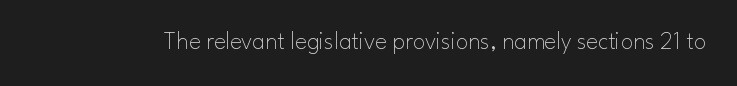
The rendering keeps characters at their native spacing. The font sits on the lighter half of the weight spectrum, regular included. Quick note: underline off. Is there any slant? The stems are plumb.
